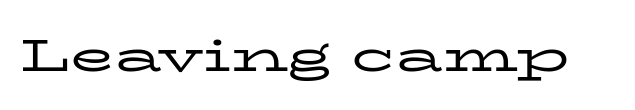
{"serif": "yes", "italic": "no", "bold": "no", "weight": "regular", "width": "wide", "stroke_contrast": "low", "x_height": "medium", "monospaced": "no", "underline": "no", "letter_spacing": "normal", "letter_spacing_em": 0.0, "glyph_px": 45}
